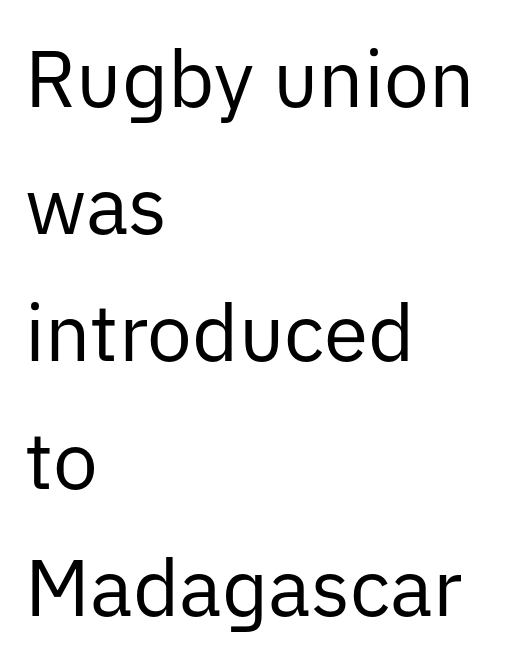
Compared with typical body copy, the letter spacing here is the same. Heaviness? Minimal to ordinary, like unemphasized prose. The string is rendered with underlining switched off. Here the designer chose a conventional face with non-uniform glyph widths. The characters display no serif detailing; their extremities are plain.
